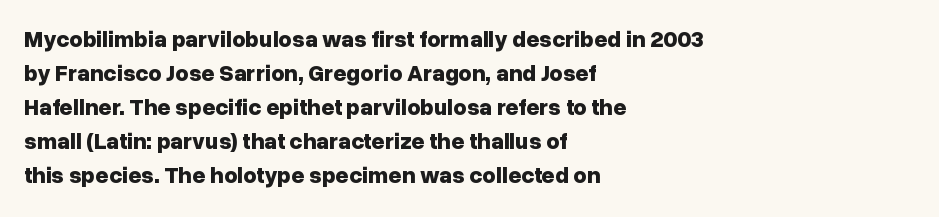
The image shows 23 px bold type, upright; set left-aligned, normal line spacing (1.48x), normal letter spacing, not underlined.
